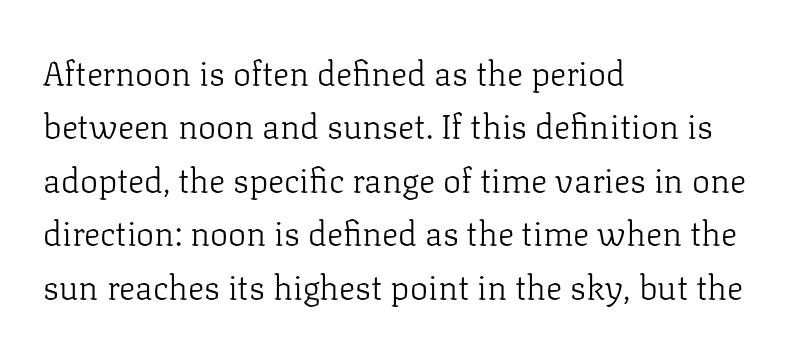
{"serif": "yes", "italic": "no", "bold": "no", "weight": "light", "width": "normal", "stroke_contrast": "low", "x_height": "medium", "monospaced": "no", "underline": "no", "align": "left", "line_spacing": "normal", "line_spacing_ratio": 1.57, "letter_spacing": "normal", "letter_spacing_em": 0.0, "glyph_px": 34}
